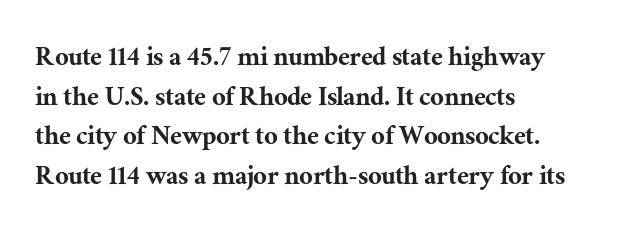
Q: Is the text italic (slanted)? A: No, it is upright.
Q: Is the typeface a serif or a sans-serif typeface? A: Serif.
Q: Is the text underlined? A: No.
Q: How is the paragraph aligned? A: Left-aligned.
Q: Is the spacing between letters normal or unusually wide? A: Normal.
Q: Is the spacing between lines tight, normal or loose? A: Normal.
Q: Width (condensed, normal, or wide)? A: Normal.
Q: Stroke contrast? A: Medium.
Q: x-height? A: Medium.
Q: Monospaced? A: No.
